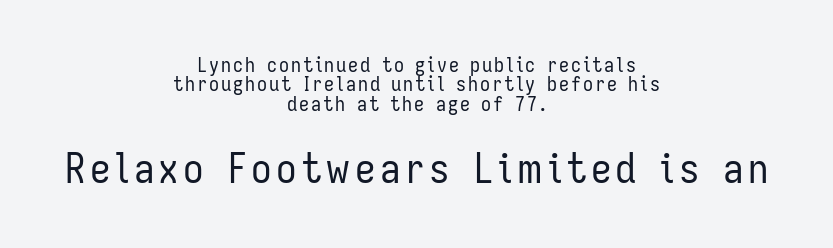
The lettering holds an erect, upright posture throughout. Stroke thickness stays within the range of a standard reading face or lighter. Visually, the bottom section dominates because its glyphs are scaled up. The space directly below the letters is spotless.
